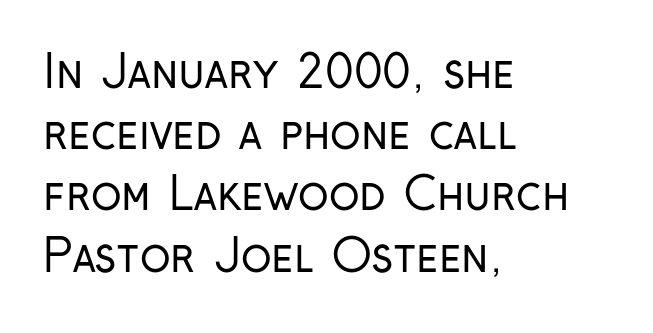
{"serif": "no", "italic": "no", "bold": "no", "weight": "regular", "width": "condensed", "stroke_contrast": "low", "x_height": "medium", "monospaced": "no", "underline": "no", "align": "left", "line_spacing": "normal", "line_spacing_ratio": 1.36, "letter_spacing": "normal", "letter_spacing_em": 0.0, "glyph_px": 45}
